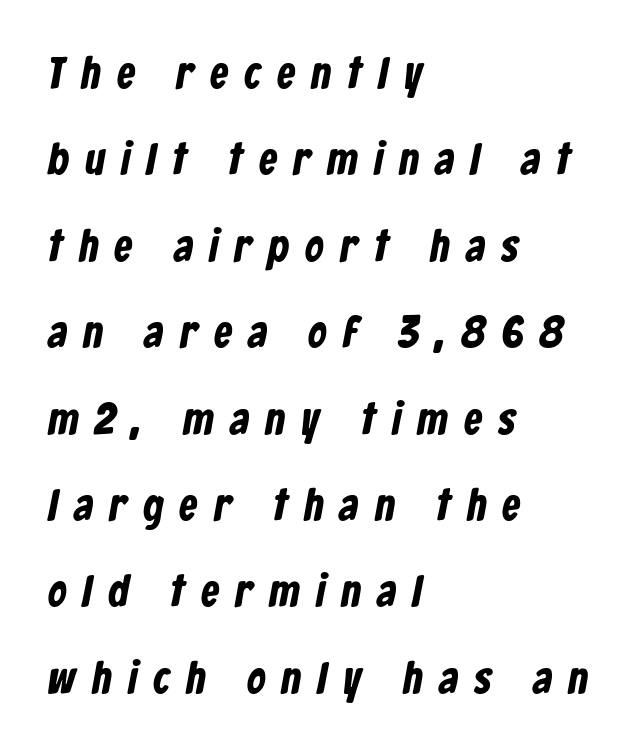
Q: Is the typeface a serif or a sans-serif typeface? A: Sans-serif.
Q: Is the text underlined? A: No.
Q: How is the paragraph aligned? A: Left-aligned.
Q: Is the spacing between letters normal or unusually wide? A: Unusually wide.
Q: Is the spacing between lines tight, normal or loose? A: Loose.
Q: Width (condensed, normal, or wide)? A: Condensed.
Q: Stroke contrast? A: Low.
Q: x-height? A: Medium.
Q: Monospaced? A: No.
